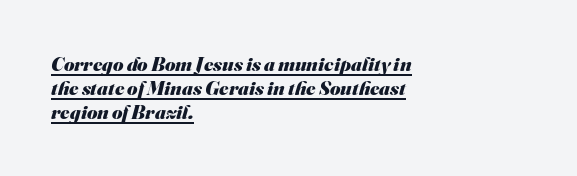
Q: Is the text bold? A: Yes.
Q: Is the text underlined? A: Yes.
Q: How is the paragraph aligned? A: Left-aligned.
Q: Is the spacing between letters normal or unusually wide? A: Normal.
